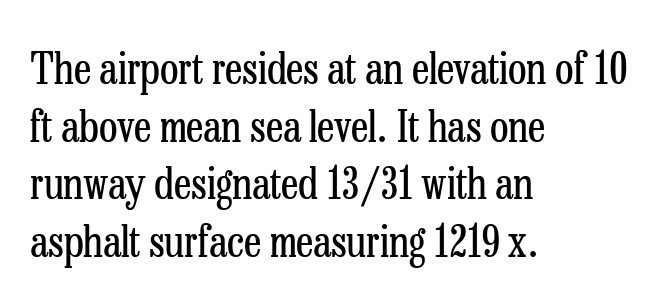
The image shows 43 px regular-weight, condensed serif type, upright; set left-aligned, normal line spacing (1.34x), normal letter spacing, not underlined; low stroke contrast and a medium x-height.
